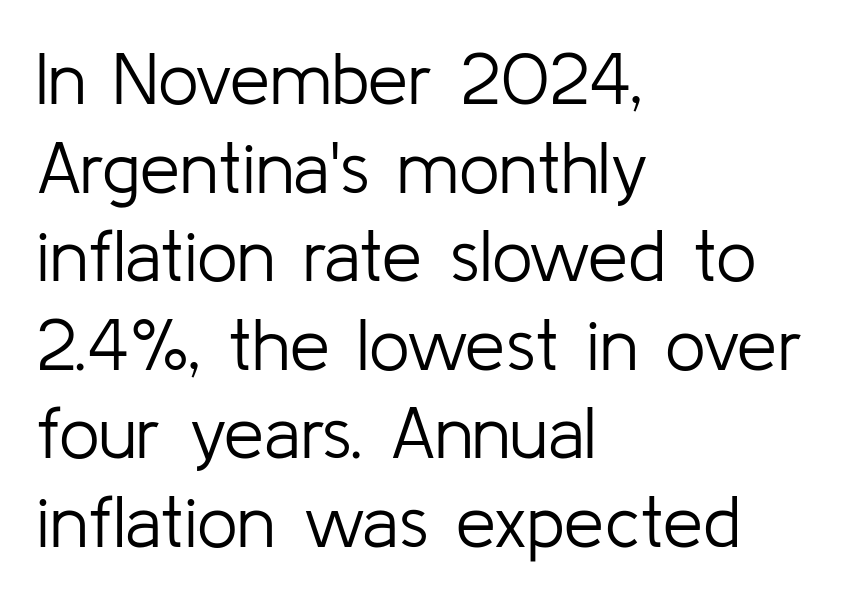
Q: Is the text bold? A: No.
Q: Is the text italic (slanted)? A: No, it is upright.
Q: Is the typeface a serif or a sans-serif typeface? A: Sans-serif.
Q: Is the text underlined? A: No.
Q: How is the paragraph aligned? A: Left-aligned.
Q: Is the spacing between letters normal or unusually wide? A: Normal.
Q: Width (condensed, normal, or wide)? A: Normal.
Q: Stroke contrast? A: Low.
Q: x-height? A: Medium.
Q: Monospaced? A: No.
